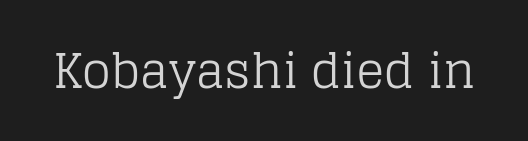
The letters carry serifs — small finishing strokes at the ends of their stems. Weight: in the light-to-regular range. The type sits square on the baseline with zero lean. No extra tracking has been applied to these lines. Type without underlining.
